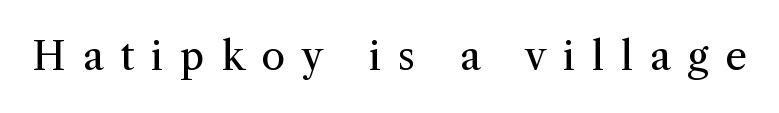
The image shows 39 px regular-weight serif type, upright; set unusually wide letter spacing (+0.44 em), not underlined; medium stroke contrast and a medium x-height.
